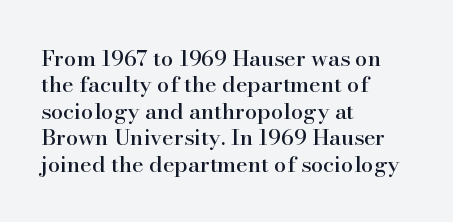
The image shows 22 px text type, upright; set left-aligned, line spacing 1.2x, normal letter spacing, not underlined.
